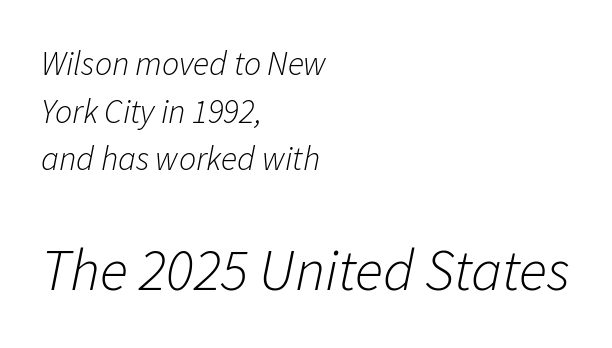
{"italic": "yes", "lean": "right", "slant_degrees": 11, "bold": "no", "weight": "light", "width": "normal", "stroke_contrast": "low", "x_height": "medium", "monospaced": "no", "underline": "no", "align": "left", "line_spacing": "normal", "line_spacing_ratio": 1.4, "letter_spacing": "normal", "letter_spacing_em": 0.0, "larger_block": "second", "size_ratio": 1.74, "glyph_px": 59}
